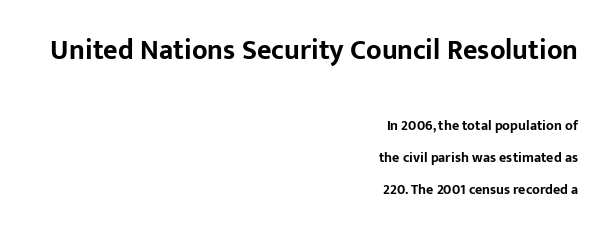
Italic: no, the glyphs are upright roman. The face used here is proportionally spaced, like ordinary book or web type. A full-strength bold gives these letters their thick strokes. Underlining? Definitely not there. The composition opens big and finishes small.
